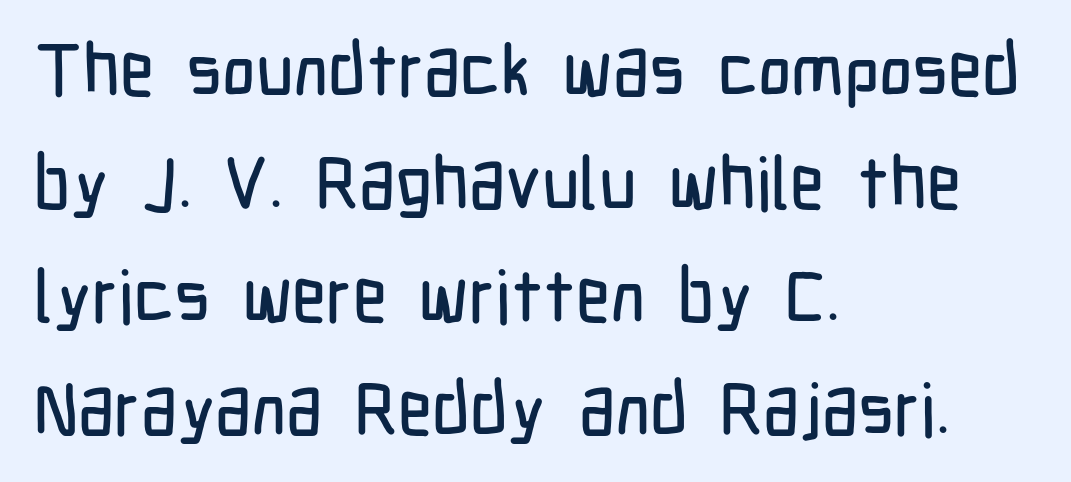
{"serif": "no", "italic": "no", "width": "condensed", "stroke_contrast": "low", "x_height": "medium", "monospaced": "no", "underline": "no", "align": "left", "line_spacing": "normal", "line_spacing_ratio": 1.55, "letter_spacing": "normal", "letter_spacing_em": 0.0, "glyph_px": 73}
